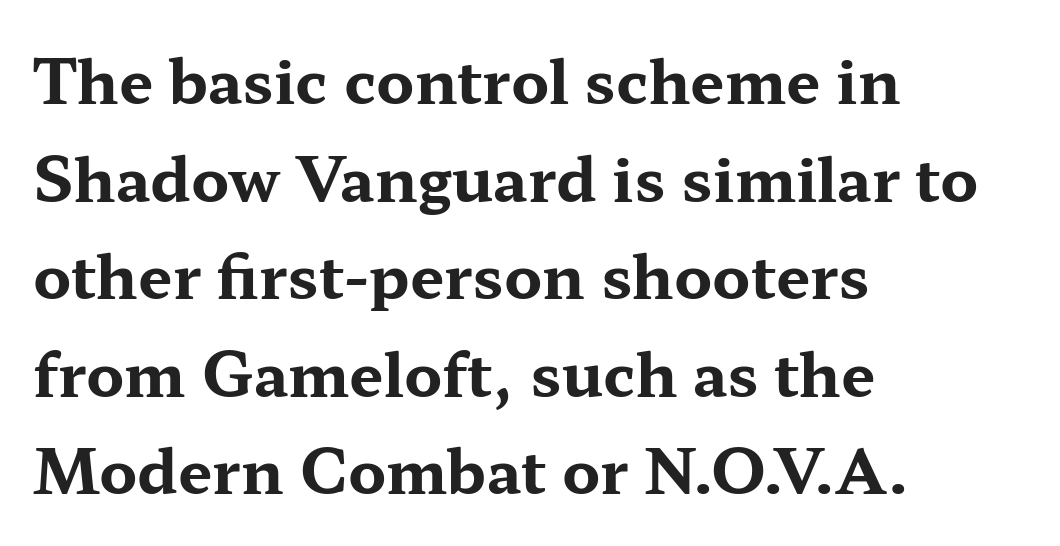
Q: Is the text bold? A: Yes.
Q: Is the text italic (slanted)? A: No, it is upright.
Q: Is the typeface a serif or a sans-serif typeface? A: Serif.
Q: Is the text underlined? A: No.
Q: How is the paragraph aligned? A: Left-aligned.
Q: Is the spacing between letters normal or unusually wide? A: Normal.
Q: Is the spacing between lines tight, normal or loose? A: Normal.
Q: Width (condensed, normal, or wide)? A: Wide.
Q: Stroke contrast? A: Medium.
Q: x-height? A: Medium.
Q: Monospaced? A: No.
